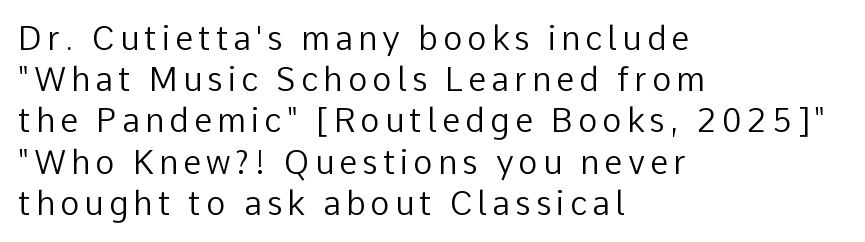
Q: Is the text bold? A: No.
Q: Is the text italic (slanted)? A: No, it is upright.
Q: Is the typeface a serif or a sans-serif typeface? A: Sans-serif.
Q: Is the text underlined? A: No.
Q: How is the paragraph aligned? A: Left-aligned.
Q: Is the spacing between lines tight, normal or loose? A: Normal.
Q: Width (condensed, normal, or wide)? A: Normal.
Q: Stroke contrast? A: Low.
Q: x-height? A: Medium.
Q: Monospaced? A: No.
